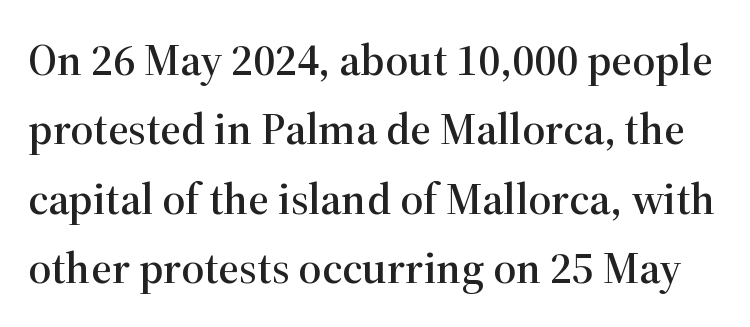
The image shows 45 px serif type, upright; set normal line spacing (1.54x), normal letter spacing, not underlined; high stroke contrast and a medium x-height.
